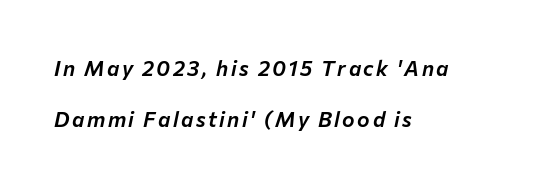
Words float on clear page, feet unadorned. All the whitespace from short lines collects on the right. Whoever set this chose breathing room over compactness in the vertical rhythm. Characters are canted at an angle relative to the baseline's perpendicular.
